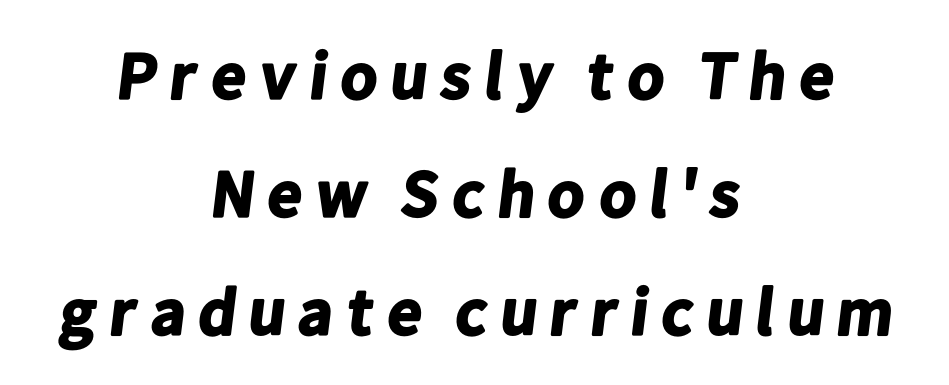
The image shows 67 px bold sans-serif type; set centered, line spacing 1.76x, not underlined; low stroke contrast and a medium x-height.
